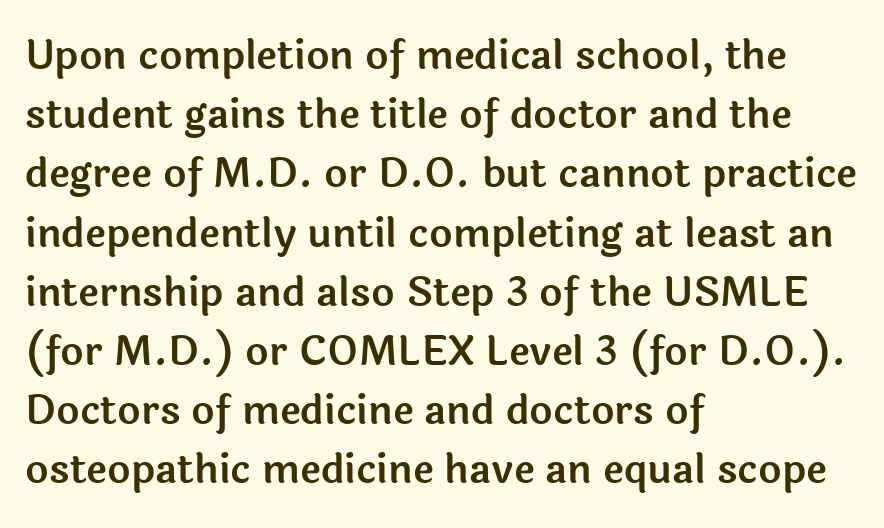
The image shows 40 px sans-serif type, upright; set left-aligned, normal line spacing (1.48x), normal letter spacing, not underlined; a medium x-height.
